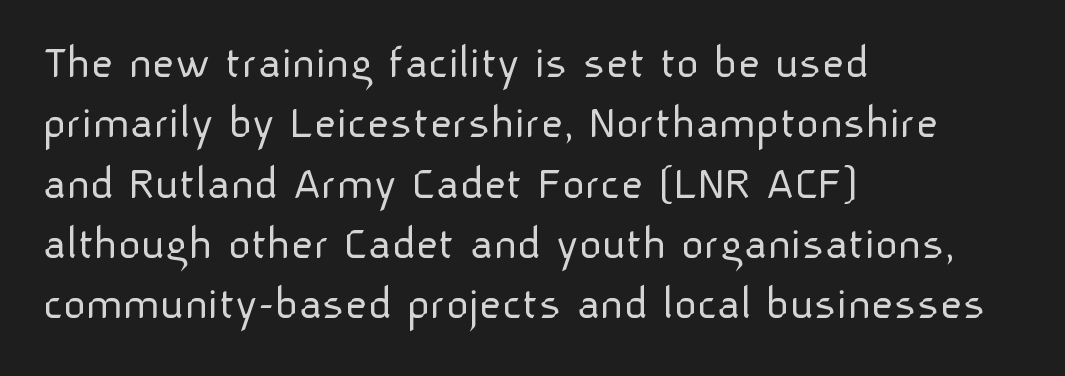
The image shows 49 px light sans-serif type, upright; set left-aligned, line spacing 1.23x, normal letter spacing, not underlined; low stroke contrast and a medium x-height.
